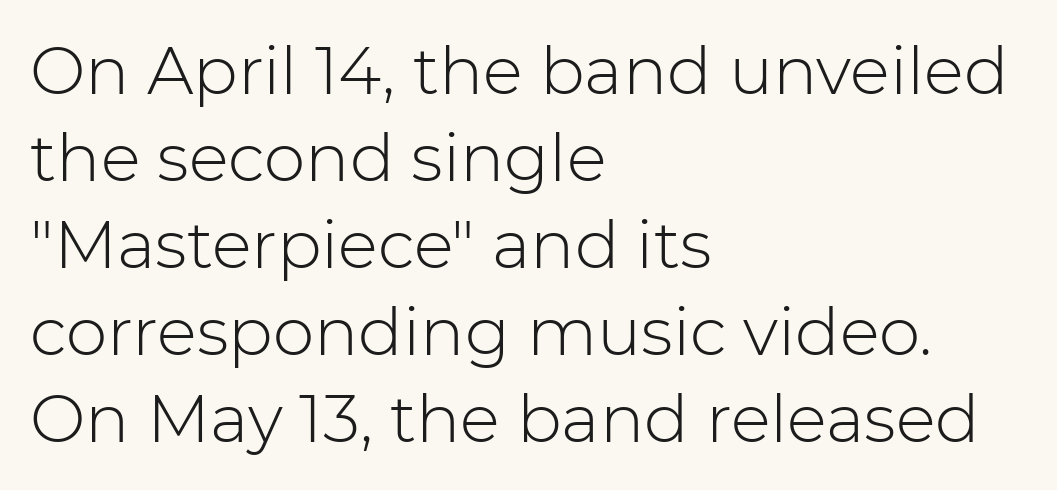
{"serif": "no", "italic": "no", "bold": "no", "weight": "light", "width": "normal", "stroke_contrast": "low", "x_height": "medium", "monospaced": "no", "underline": "no", "align": "left", "line_spacing": "normal", "line_spacing_ratio": 1.32, "letter_spacing": "normal", "letter_spacing_em": 0.0, "glyph_px": 66}
